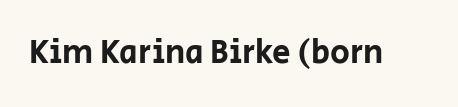
The image shows 33 px sans-serif type, upright; set normal letter spacing, not underlined; low stroke contrast and a large x-height.
